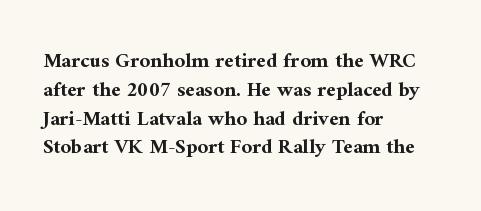
{"italic": "no", "bold": "yes", "underline": "no", "align": "left", "line_spacing": "normal", "line_spacing_ratio": 1.37, "letter_spacing": "normal", "letter_spacing_em": 0.0, "glyph_px": 21}
